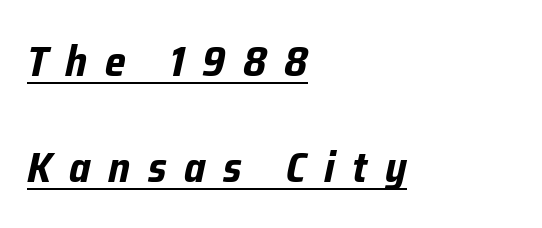
{"italic": "yes", "lean": "right", "slant_degrees": 12, "bold": "yes", "weight": "bold", "width": "condensed", "stroke_contrast": "low", "x_height": "medium", "monospaced": "no", "underline": "yes", "align": "left", "line_spacing": "loose", "line_spacing_ratio": 2.46, "letter_spacing": "wide", "letter_spacing_em": 0.41, "glyph_px": 43}
